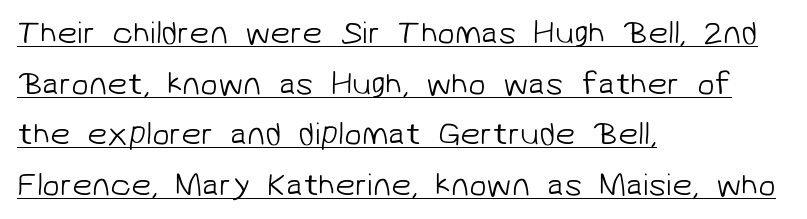
{"serif": "no", "bold": "no", "weight": "light", "width": "normal", "stroke_contrast": "low", "x_height": "medium", "monospaced": "no", "underline": "yes", "align": "left", "line_spacing": "normal", "line_spacing_ratio": 1.58, "letter_spacing": "normal", "letter_spacing_em": 0.0, "glyph_px": 32}
